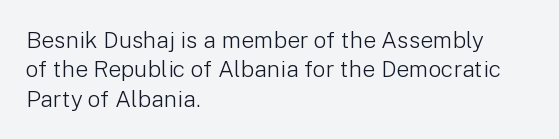
Q: Is the text bold? A: No.
Q: Is the text italic (slanted)? A: No, it is upright.
Q: Is the text underlined? A: No.
Q: How is the paragraph aligned? A: Left-aligned.
Q: Is the spacing between letters normal or unusually wide? A: Normal.
Q: Is the spacing between lines tight, normal or loose? A: Normal.
